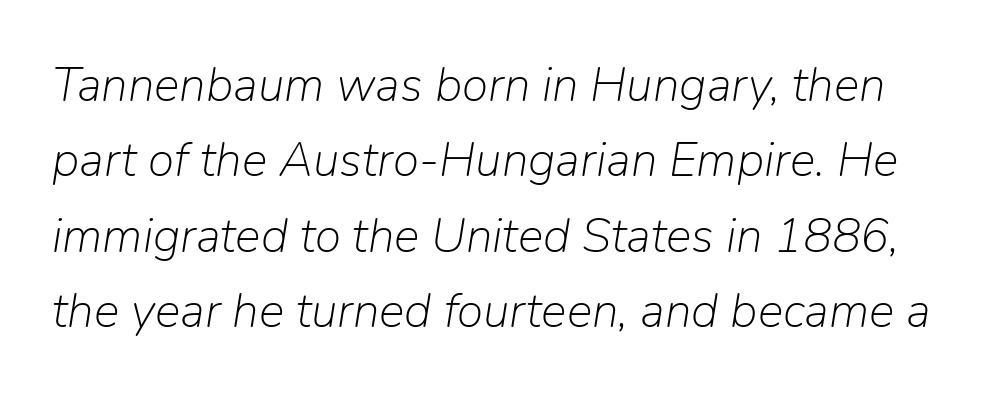
{"italic": "yes", "lean": "right", "slant_degrees": 9, "bold": "no", "weight": "light", "width": "normal", "stroke_contrast": "low", "x_height": "medium", "monospaced": "no", "underline": "no", "line_spacing": "normal", "line_spacing_ratio": 1.57, "letter_spacing": "normal", "letter_spacing_em": 0.0, "glyph_px": 48}
